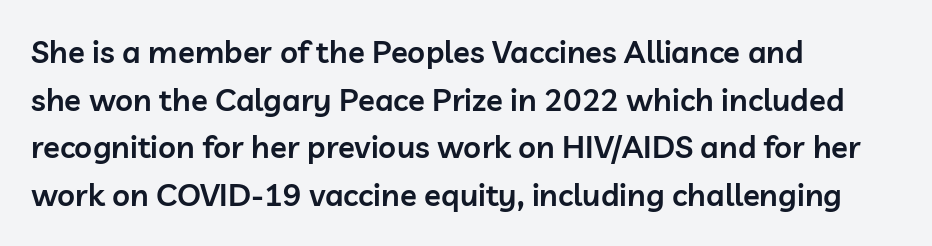
The foot of each line stays bare and open. Note the varied advance widths — an 'i' is clearly narrower than an 'm'. You can tell from the bare stems that sans-serif type was used. Teacher's note: observe the even left margin — that is flush-left alignment. Posture: vertical.
